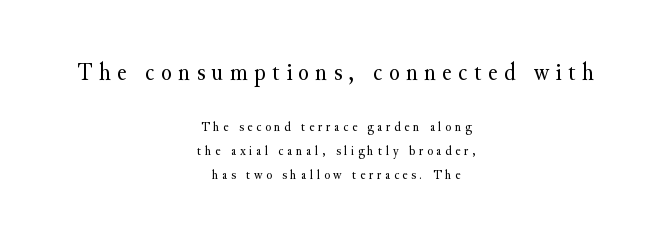
The image shows 25 px text type, upright; set centered, normal line spacing (1.69x), unusually wide letter spacing (+0.26 em), not underlined; the first (top) block is 1.79x larger.
